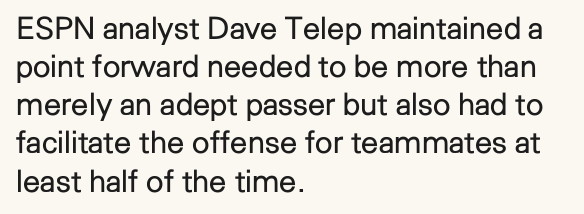
{"serif": "no", "italic": "no", "bold": "no", "weight": "regular", "width": "normal", "stroke_contrast": "low", "x_height": "medium", "monospaced": "no", "underline": "no", "align": "left", "line_spacing_ratio": 1.23, "letter_spacing": "normal", "letter_spacing_em": 0.0, "glyph_px": 31}
